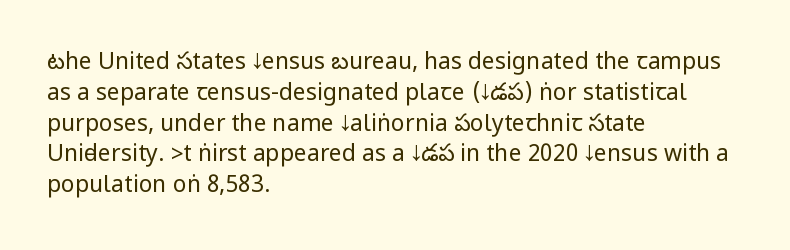
Q: Is the text bold? A: No.
Q: Is the text italic (slanted)? A: No, it is upright.
Q: Is the text underlined? A: No.
Q: How is the paragraph aligned? A: Left-aligned.
Q: Is the spacing between letters normal or unusually wide? A: Normal.
Q: Is the spacing between lines tight, normal or loose? A: Normal.
